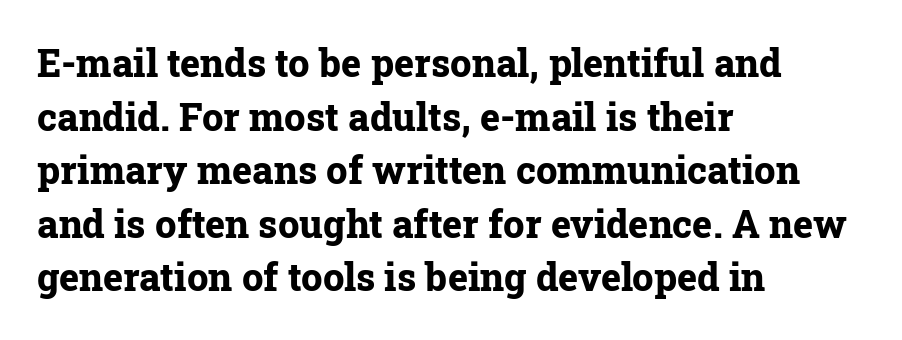
The image shows 38 px bold serif type, upright; set left-aligned, normal line spacing (1.41x), normal letter spacing, not underlined; low stroke contrast and a medium x-height.
